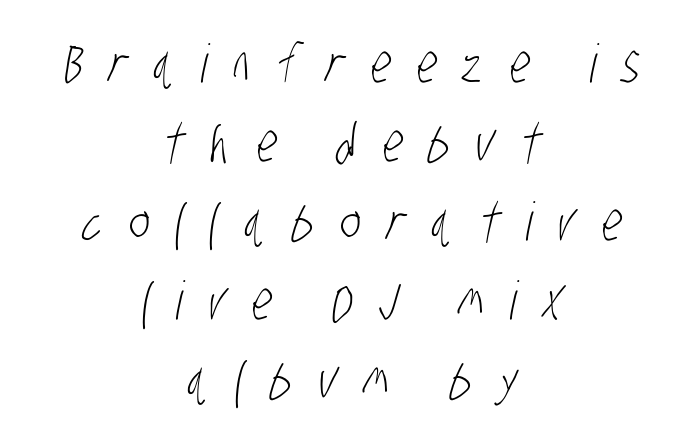
The image shows 53 px light, condensed sans-serif type; set centered, normal line spacing (1.49x), unusually wide letter spacing (+0.49 em), not underlined; low stroke contrast and a large x-height.
